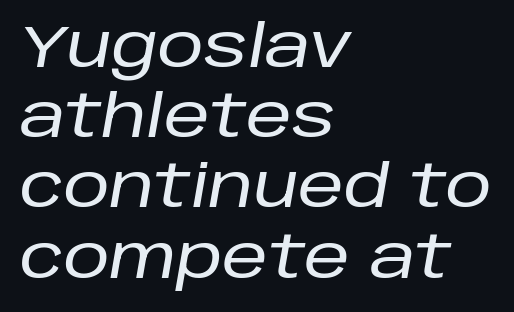
{"italic": "yes", "lean": "right", "slant_degrees": 10, "width": "normal", "stroke_contrast": "low", "x_height": "large", "monospaced": "no", "underline": "no", "align": "left", "line_spacing_ratio": 1.21, "letter_spacing": "normal", "letter_spacing_em": 0.0, "glyph_px": 58}
